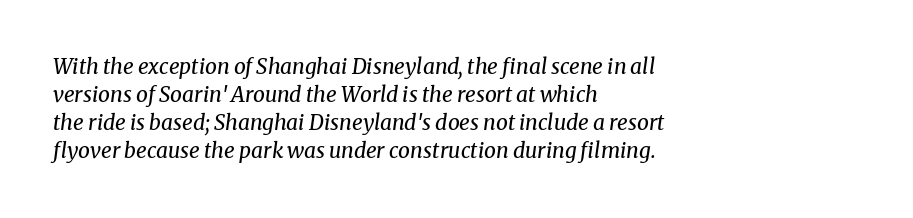
The image shows 21 px text type, italic (leaning right); set left-aligned, normal line spacing (1.34x), normal letter spacing, not underlined.
